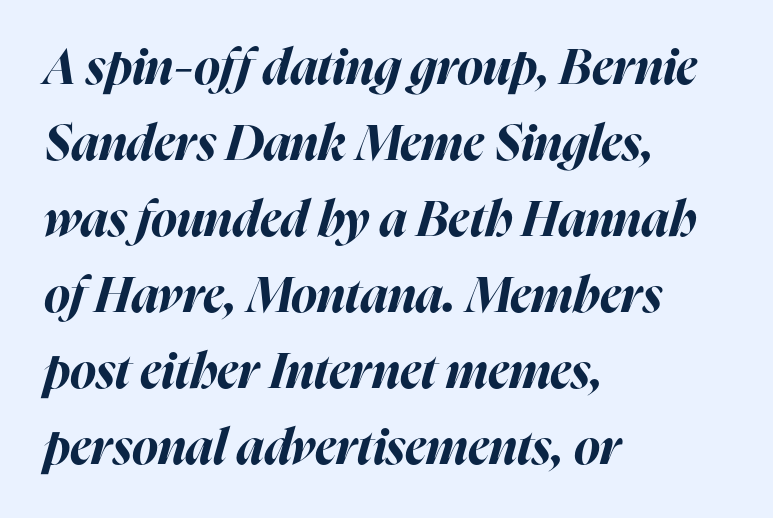
{"italic": "yes", "lean": "right", "slant_degrees": 16, "bold": "yes", "weight": "bold", "width": "normal", "stroke_contrast": "high", "x_height": "medium", "monospaced": "no", "underline": "no", "align": "left", "line_spacing": "normal", "line_spacing_ratio": 1.55, "letter_spacing": "normal", "letter_spacing_em": 0.0, "glyph_px": 49}
